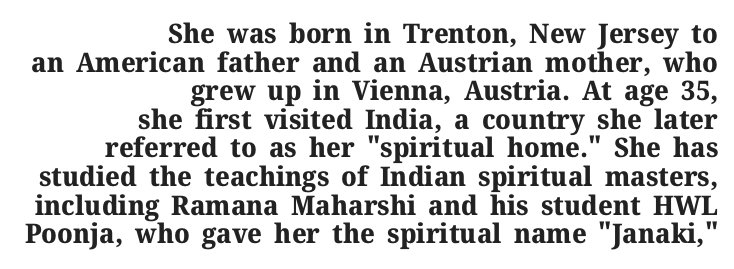
Q: Is the text bold? A: Yes.
Q: Is the text italic (slanted)? A: No, it is upright.
Q: Is the text underlined? A: No.
Q: How is the paragraph aligned? A: Right-aligned.
Q: Is the spacing between letters normal or unusually wide? A: Normal.
Q: Is the spacing between lines tight, normal or loose? A: Tight.
